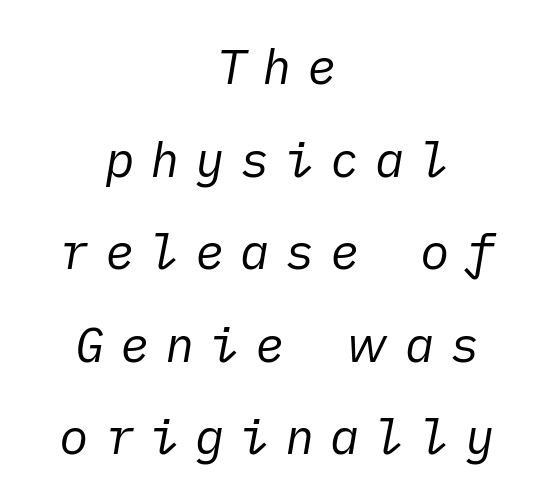
The image shows 49 px regular-weight type, italic (leaning right); set centered, line spacing 1.89x, unusually wide letter spacing (+0.32 em), not underlined; low stroke contrast and a medium x-height.
